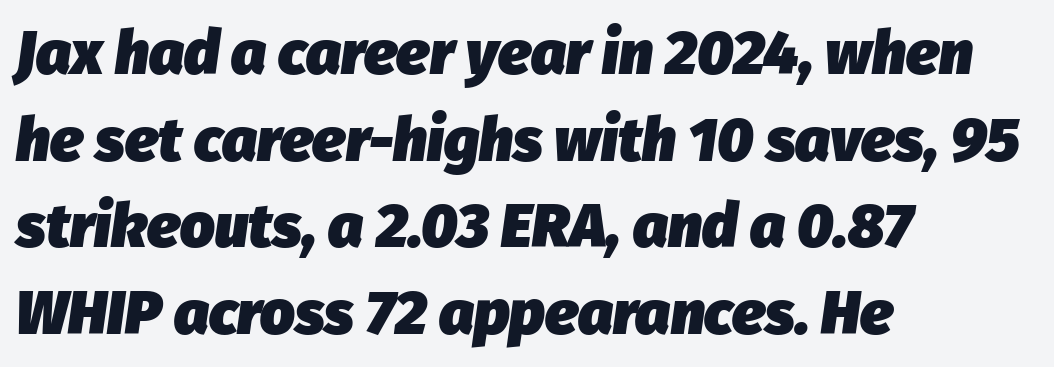
{"italic": "yes", "lean": "right", "slant_degrees": 8, "bold": "yes", "weight": "heavy", "width": "normal", "stroke_contrast": "low", "x_height": "medium", "monospaced": "no", "underline": "no", "align": "left", "line_spacing": "normal", "line_spacing_ratio": 1.42, "letter_spacing": "normal", "letter_spacing_em": 0.0, "glyph_px": 61}
